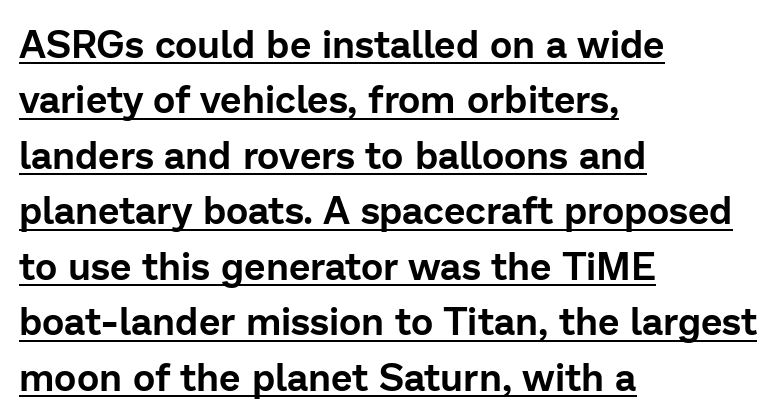
{"serif": "no", "italic": "no", "width": "normal", "stroke_contrast": "low", "x_height": "medium", "monospaced": "no", "underline": "yes", "align": "left", "line_spacing": "normal", "line_spacing_ratio": 1.46, "letter_spacing": "normal", "letter_spacing_em": 0.0, "glyph_px": 38}
